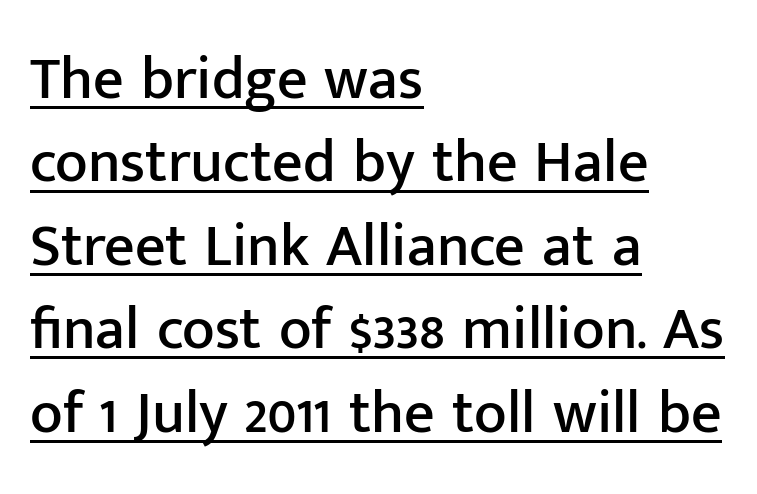
Q: Is the text italic (slanted)? A: No, it is upright.
Q: Is the typeface a serif or a sans-serif typeface? A: Sans-serif.
Q: Is the text underlined? A: Yes.
Q: How is the paragraph aligned? A: Left-aligned.
Q: Is the spacing between letters normal or unusually wide? A: Normal.
Q: Is the spacing between lines tight, normal or loose? A: Normal.
Q: Width (condensed, normal, or wide)? A: Normal.
Q: Stroke contrast? A: Low.
Q: x-height? A: Medium.
Q: Monospaced? A: No.
